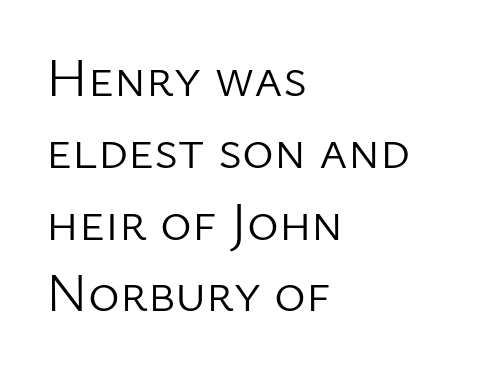
Q: Is the text bold? A: No.
Q: Is the text italic (slanted)? A: No, it is upright.
Q: Is the typeface a serif or a sans-serif typeface? A: Sans-serif.
Q: Is the text underlined? A: No.
Q: How is the paragraph aligned? A: Left-aligned.
Q: Is the spacing between letters normal or unusually wide? A: Normal.
Q: Is the spacing between lines tight, normal or loose? A: Normal.
Q: Width (condensed, normal, or wide)? A: Normal.
Q: Stroke contrast? A: Low.
Q: x-height? A: Medium.
Q: Monospaced? A: No.
